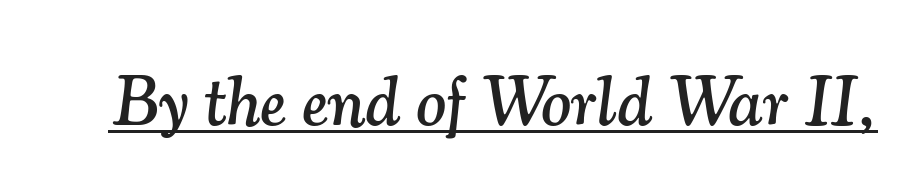
Q: Is the text italic (slanted)? A: Yes, it leans right by about 7 degrees.
Q: Is the typeface a serif or a sans-serif typeface? A: Serif.
Q: Is the text underlined? A: Yes.
Q: Is the spacing between letters normal or unusually wide? A: Normal.
Q: Width (condensed, normal, or wide)? A: Normal.
Q: Stroke contrast? A: Medium.
Q: x-height? A: Small.
Q: Monospaced? A: No.
